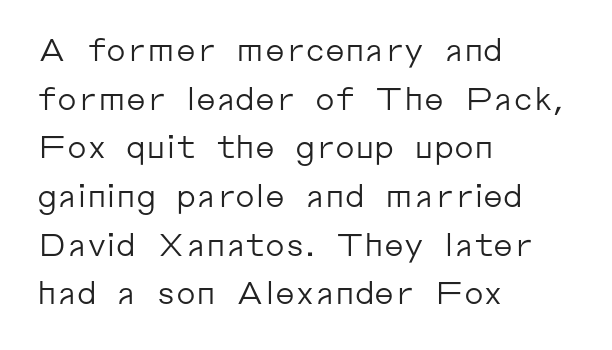
The image shows 31 px regular-weight sans-serif type, upright; set left-aligned, normal line spacing (1.57x), normal letter spacing, not underlined; low stroke contrast and a medium x-height.
